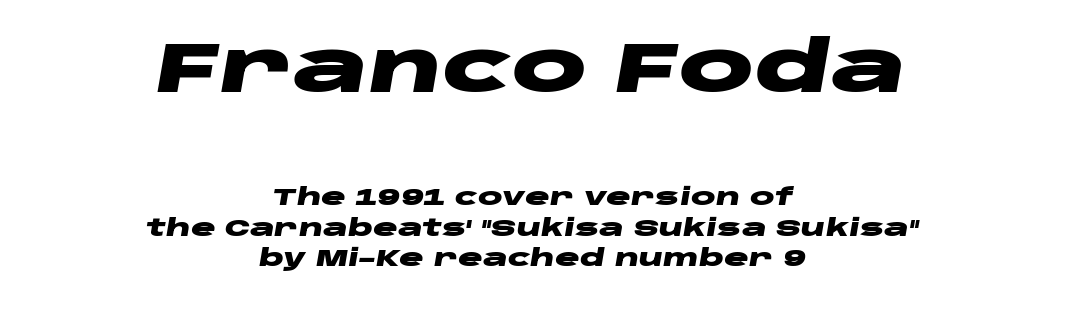
The image shows 70 px heavy, wide type, italic (leaning right); set centered, normal line spacing (1.34x), normal letter spacing, not underlined; the first (top) block is 3.04x larger; low stroke contrast and a large x-height.
